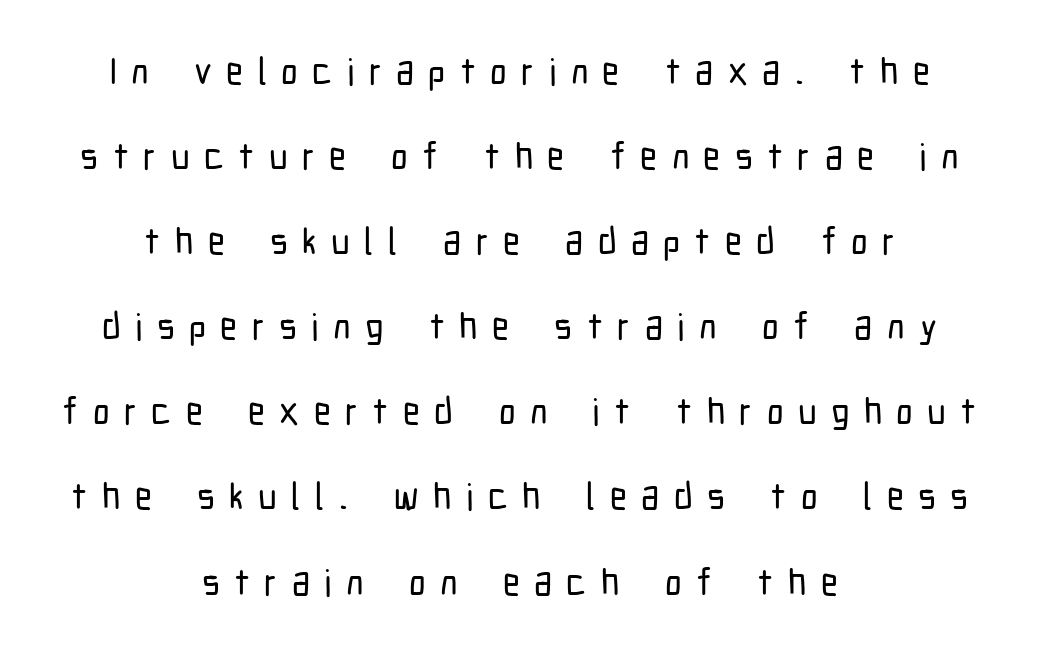
{"serif": "no", "italic": "no", "width": "condensed", "stroke_contrast": "low", "x_height": "medium", "monospaced": "no", "underline": "no", "align": "center", "line_spacing": "loose", "line_spacing_ratio": 2.3, "letter_spacing": "wide", "letter_spacing_em": 0.39, "glyph_px": 37}
